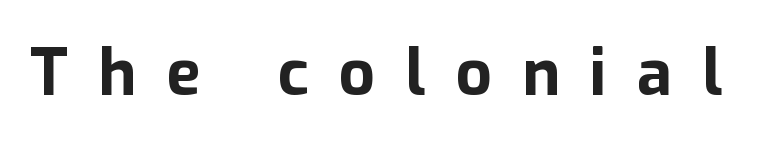
{"serif": "no", "italic": "no", "bold": "yes", "weight": "bold", "width": "normal", "stroke_contrast": "low", "x_height": "medium", "monospaced": "no", "underline": "no", "letter_spacing": "wide", "letter_spacing_em": 0.47, "glyph_px": 64}
